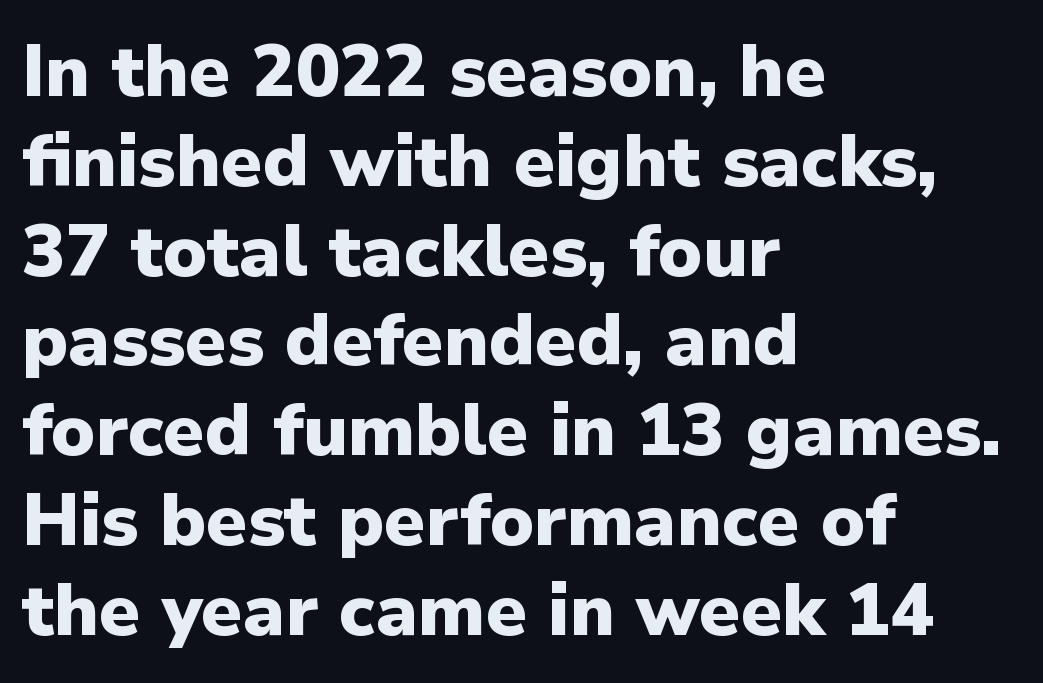
{"serif": "no", "italic": "no", "bold": "yes", "weight": "heavy", "width": "normal", "stroke_contrast": "low", "x_height": "medium", "monospaced": "no", "underline": "no", "align": "left", "line_spacing_ratio": 1.23, "letter_spacing": "normal", "letter_spacing_em": 0.0, "glyph_px": 73}
